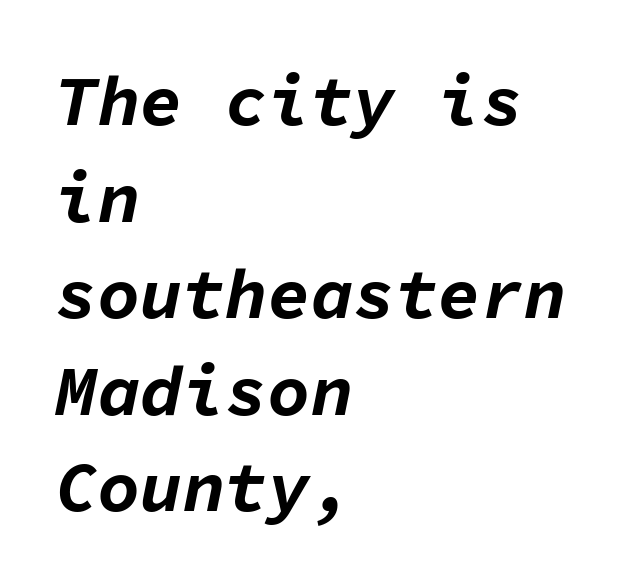
The image shows 71 px bold type, italic (leaning right), monospaced; set left-aligned, normal line spacing (1.36x), normal letter spacing, not underlined; low stroke contrast and a medium x-height.
